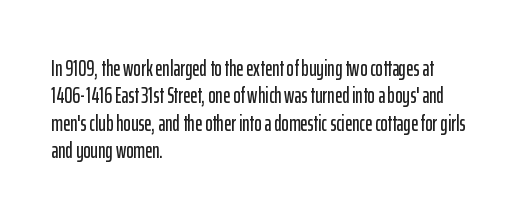
{"italic": "no", "underline": "no", "align": "left", "line_spacing": "normal", "line_spacing_ratio": 1.25, "letter_spacing": "normal", "letter_spacing_em": 0.0, "glyph_px": 22}
